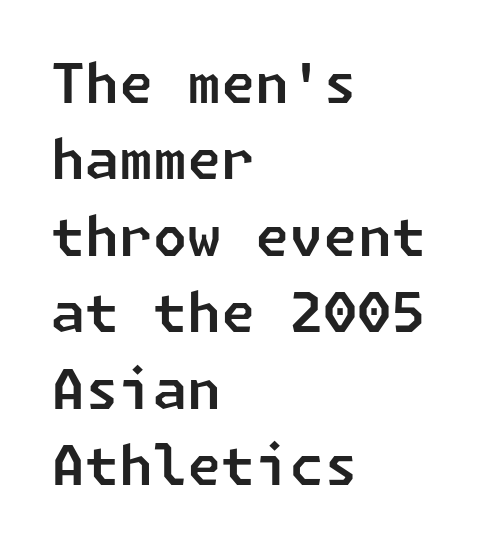
The passage shown is typeset with a sans-serif family. The block of text has a typical density, with ordinary space between rows. The passage shown has conventional tracking throughout. All the whitespace from short lines collects on the right. The zone under the glyphs is completely vacant.
